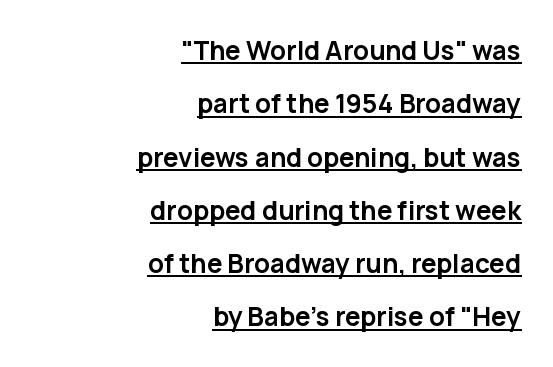
Q: Is the text bold? A: Yes.
Q: Is the text italic (slanted)? A: No, it is upright.
Q: Is the text underlined? A: Yes.
Q: How is the paragraph aligned? A: Right-aligned.
Q: Is the spacing between letters normal or unusually wide? A: Normal.
Q: Is the spacing between lines tight, normal or loose? A: Loose.
